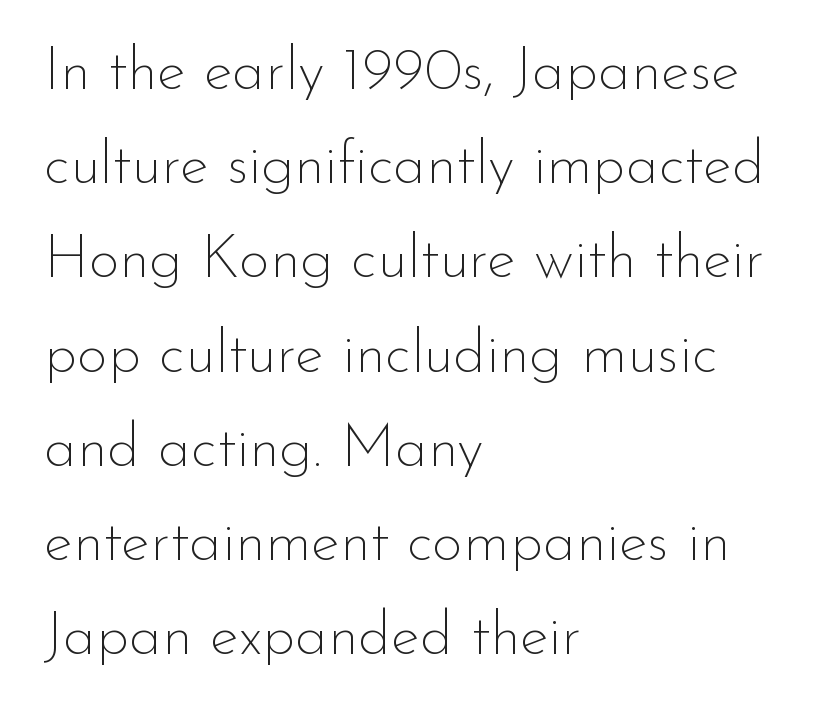
Is the block centered? No — it sits flush against the left margin. Quick note: not italic, upright. Note the varied advance widths — an 'i' is clearly narrower than an 'm'. Honestly, there is no underline to notice here at all. Successive baselines arrive at the customary interval.
